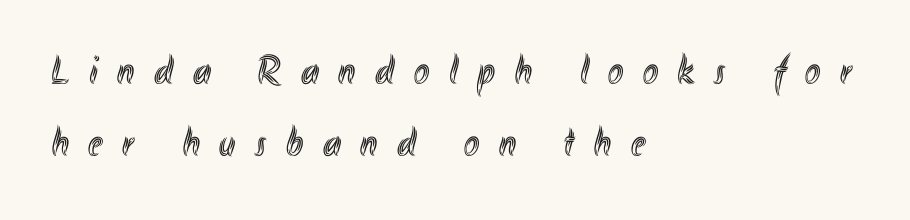
Q: Is the text italic (slanted)? A: Yes.
Q: Is the text underlined? A: No.
Q: How is the paragraph aligned? A: Left-aligned.
Q: Is the spacing between letters normal or unusually wide? A: Unusually wide.
Q: Width (condensed, normal, or wide)? A: Condensed.
Q: x-height? A: Small.
Q: Monospaced? A: No.
